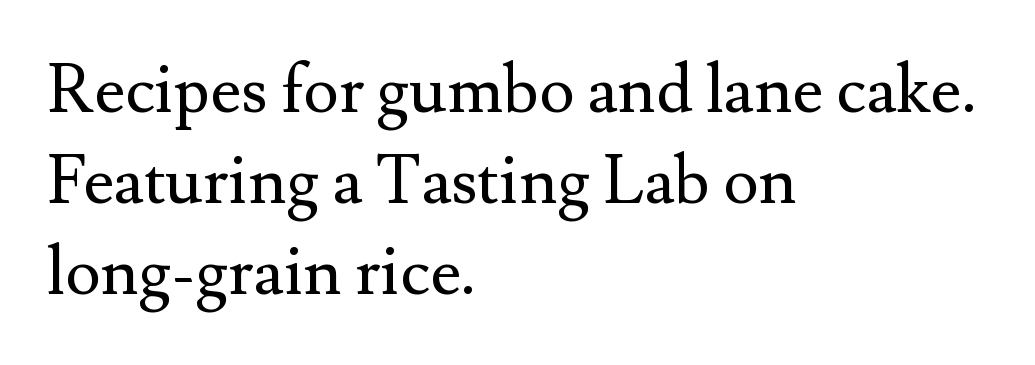
Q: Is the text bold? A: No.
Q: Is the text italic (slanted)? A: No, it is upright.
Q: Is the typeface a serif or a sans-serif typeface? A: Serif.
Q: Is the text underlined? A: No.
Q: How is the paragraph aligned? A: Left-aligned.
Q: Is the spacing between letters normal or unusually wide? A: Normal.
Q: Is the spacing between lines tight, normal or loose? A: Normal.
Q: Width (condensed, normal, or wide)? A: Normal.
Q: Stroke contrast? A: Medium.
Q: x-height? A: Small.
Q: Monospaced? A: No.
